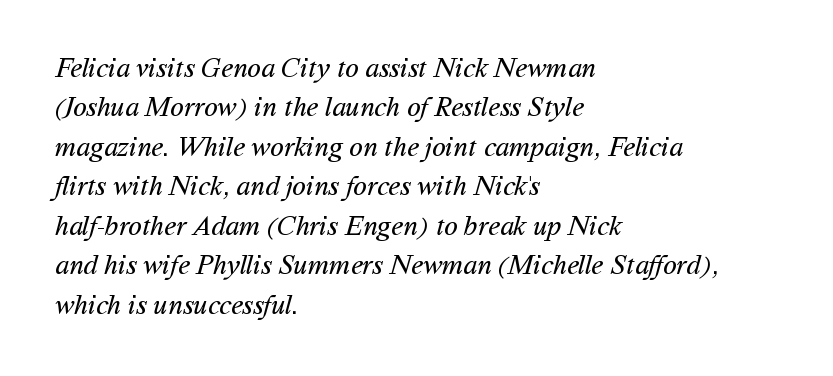
The gap between lines stays unmarked. Ink coverage per letter is moderate at most. The typesetter chose a ragged-right arrangement here. Examine the stroke ends and you'll find no serifs. The tracking reads as untouched default to a designer's eye. These lines are rendered in a variable-pitch font.
